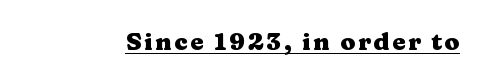
Q: Is the text bold? A: Yes.
Q: Is the text italic (slanted)? A: No, it is upright.
Q: Is the text underlined? A: Yes.
